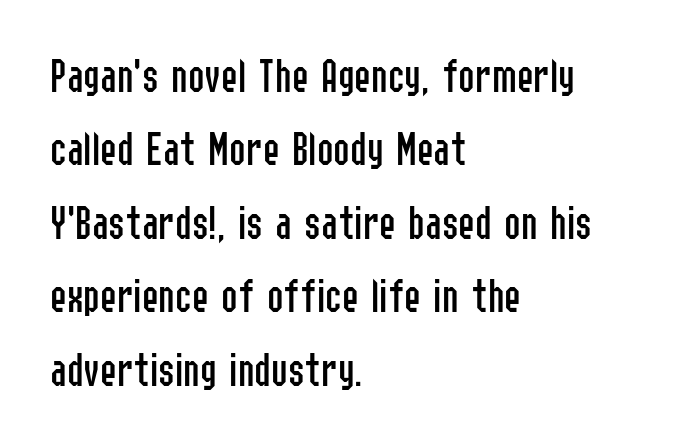
{"serif": "no", "italic": "no", "bold": "no", "weight": "regular", "width": "condensed", "stroke_contrast": "low", "x_height": "medium", "monospaced": "no", "underline": "no", "align": "left", "line_spacing": "normal", "line_spacing_ratio": 1.47, "letter_spacing": "normal", "letter_spacing_em": 0.0, "glyph_px": 50}
